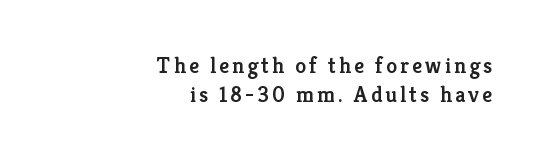
Q: Is the text bold? A: Semi-bold.
Q: Is the text italic (slanted)? A: No, it is upright.
Q: Is the text underlined? A: No.
Q: How is the paragraph aligned? A: Right-aligned.
Q: Is the spacing between lines tight, normal or loose? A: Normal.
